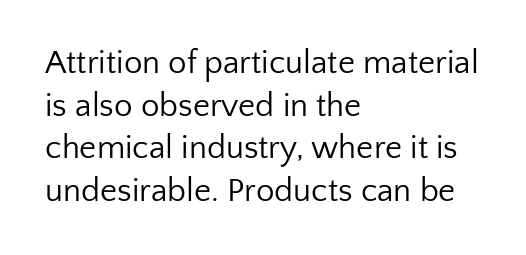
How would I describe the line gaps? Plain and ordinary. A typesetter would call this proportional, since set widths differ per character. The font family rendered here belongs to the sans-serif group. No chunkiness to these letters — they're not bold. Clear beneath every line of the passage. Line starts are locked; line ends wander.
